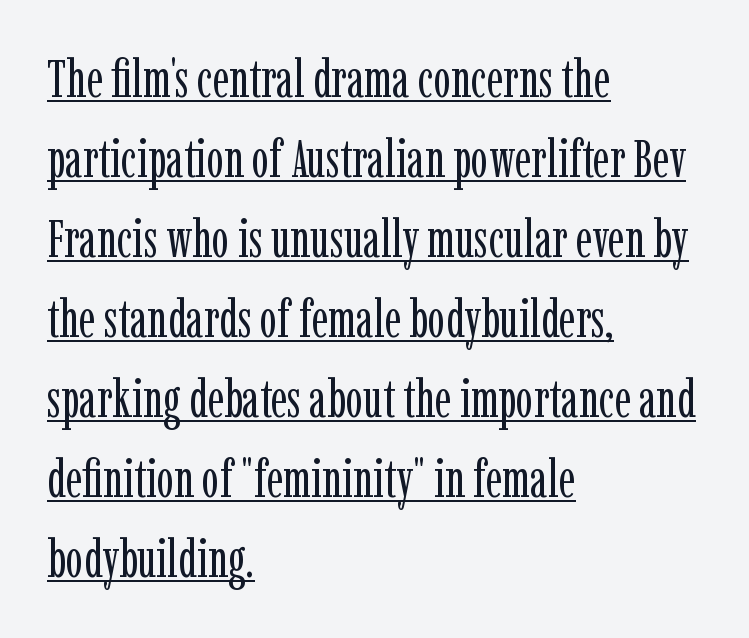
Q: Is the text bold? A: No.
Q: Is the text italic (slanted)? A: No, it is upright.
Q: Is the typeface a serif or a sans-serif typeface? A: Serif.
Q: Is the text underlined? A: Yes.
Q: How is the paragraph aligned? A: Left-aligned.
Q: Is the spacing between letters normal or unusually wide? A: Normal.
Q: Is the spacing between lines tight, normal or loose? A: Normal.
Q: Width (condensed, normal, or wide)? A: Condensed.
Q: Stroke contrast? A: Low.
Q: x-height? A: Medium.
Q: Monospaced? A: No.
